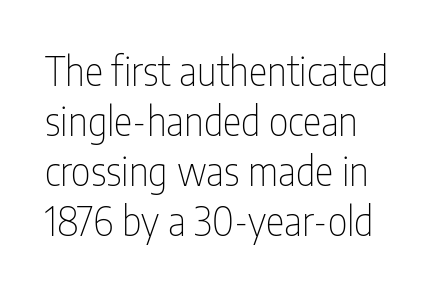
The designer left line spacing at the default. The typeface chosen for these lines omits serifs. Designer's note — italics off, roman on. Weight class: somewhere from thin through regular. Proportional: the letters do not fall into vertical columns. Nobody touched the tracking dial on this one.
